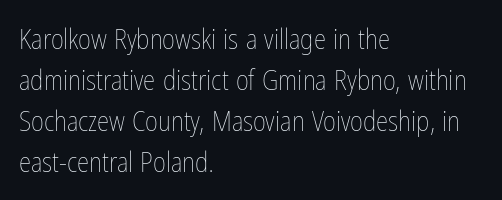
Weight: not bold — regular or lighter. Spacing verdict: proportional, widths tailored to each character. The text block is weighted toward the left margin, trailing off unevenly rightward. The designer left line spacing at the default. The font's upright variant was chosen for this text.
